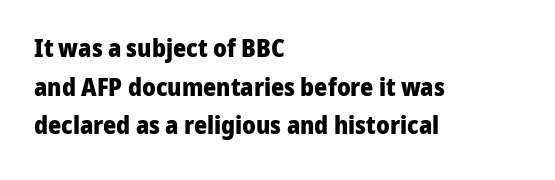
{"italic": "no", "bold": "yes", "underline": "no", "align": "left", "line_spacing": "normal", "line_spacing_ratio": 1.55, "letter_spacing": "normal", "letter_spacing_em": 0.0, "glyph_px": 25}
